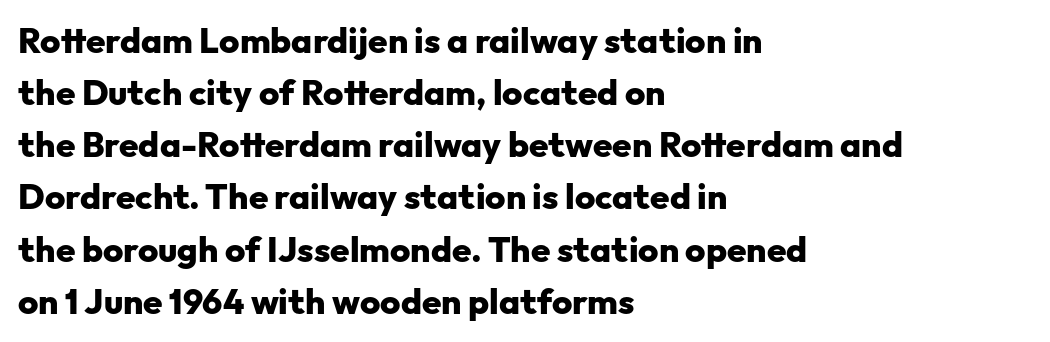
In terms of letterspacing, this is plain default setting. I'd call this a sans setting — the letters go barefoot. Here the designer chose a conventional face with non-uniform glyph widths. Bold? Absolutely — the strokes are thick and heavy. Compared with typical paragraphs, the rows here are spaced about the same. These lines were composed using upright roman letters.
